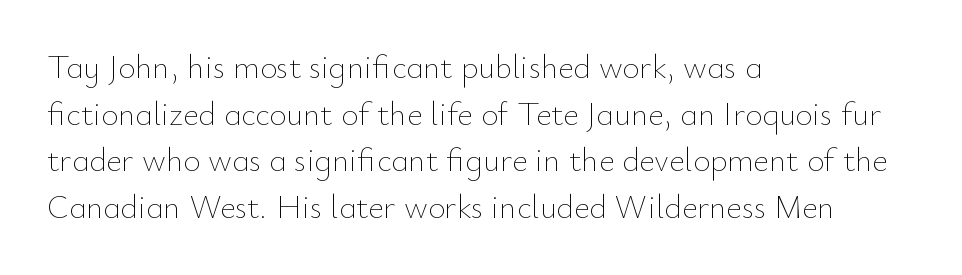
The image shows 33 px thin type, upright; set left-aligned, normal line spacing (1.41x), normal letter spacing, not underlined; low stroke contrast and a small x-height.
